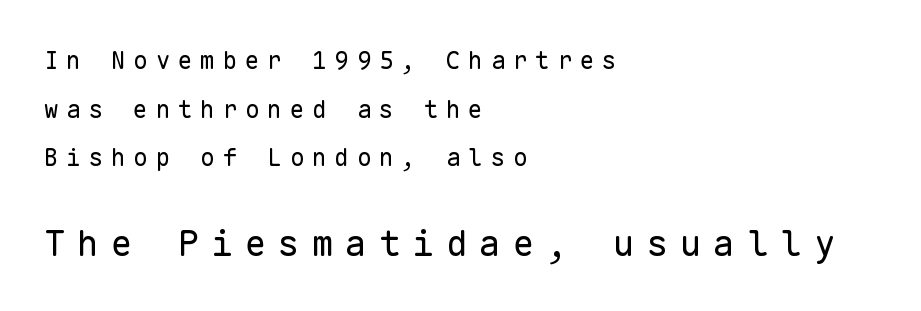
Q: Is the text bold? A: No.
Q: Is the text italic (slanted)? A: No, it is upright.
Q: Is the typeface a serif or a sans-serif typeface? A: Sans-serif.
Q: Is the text underlined? A: No.
Q: How is the paragraph aligned? A: Left-aligned.
Q: Is the spacing between letters normal or unusually wide? A: Unusually wide.
Q: Is the spacing between lines tight, normal or loose? A: Loose.
Q: Which block of text is set in a larger size, the first (top) or the second (bottom)? A: The second (bottom) one.
Q: Width (condensed, normal, or wide)? A: Normal.
Q: Stroke contrast? A: Low.
Q: x-height? A: Medium.
Q: Monospaced? A: Yes.
